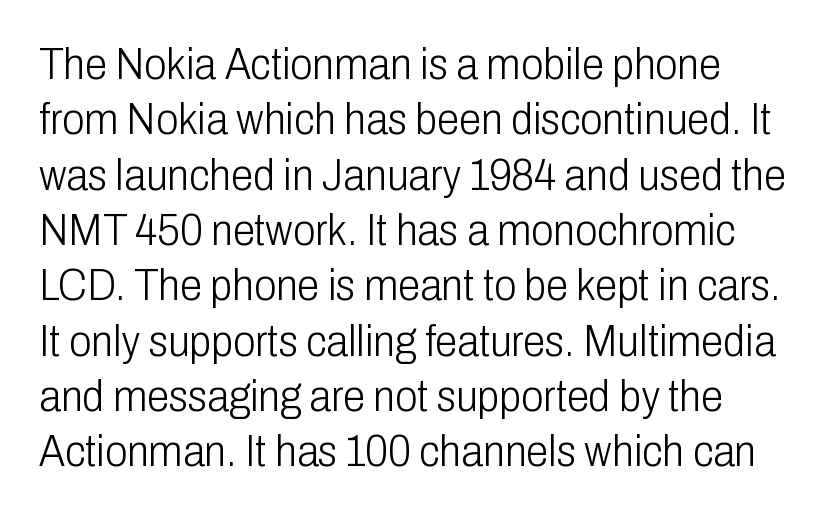
The image shows 45 px light, condensed sans-serif type, upright; set line spacing 1.23x, normal letter spacing, not underlined; low stroke contrast and a medium x-height.
